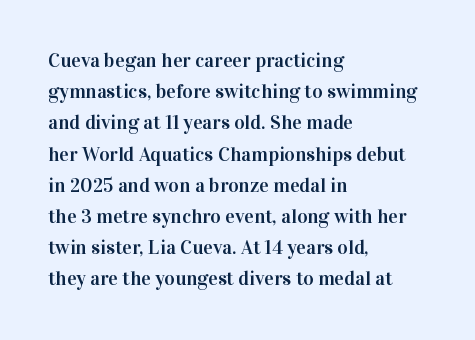
{"italic": "no", "underline": "no", "align": "left", "line_spacing": "normal", "line_spacing_ratio": 1.56, "letter_spacing": "normal", "letter_spacing_em": 0.0, "glyph_px": 20}
